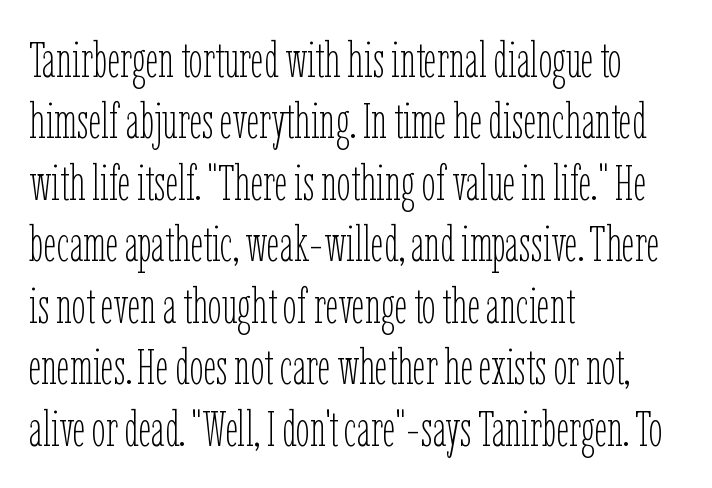
The image shows 50 px thin, condensed type, upright; set left-aligned, line spacing 1.23x, normal letter spacing, not underlined; low stroke contrast and a medium x-height.
